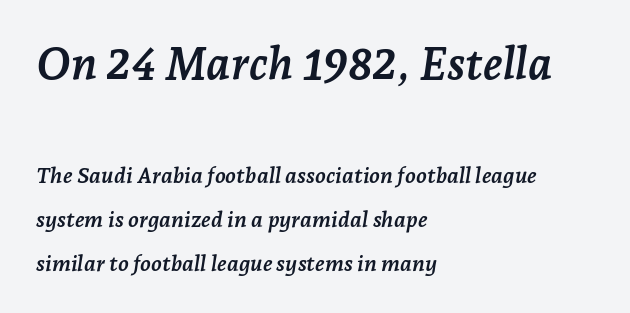
The image shows 45 px semibold serif type, italic (leaning right); set left-aligned, loose line spacing (2.0x), normal letter spacing, not underlined; the first (top) block is 2.05x larger; low stroke contrast and a medium x-height.
